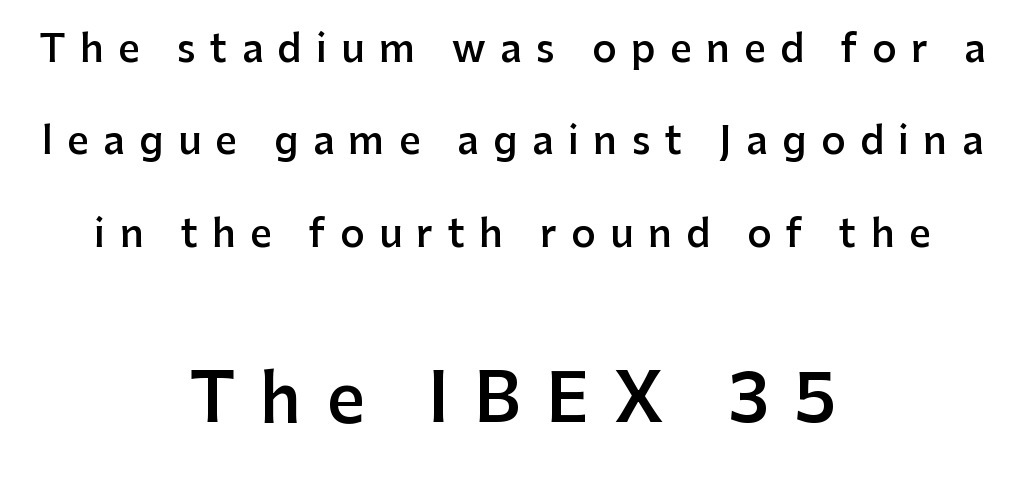
Q: Is the text bold? A: Semi-bold.
Q: Is the text italic (slanted)? A: No, it is upright.
Q: Is the typeface a serif or a sans-serif typeface? A: Sans-serif.
Q: Is the text underlined? A: No.
Q: How is the paragraph aligned? A: Centered.
Q: Is the spacing between letters normal or unusually wide? A: Unusually wide.
Q: Is the spacing between lines tight, normal or loose? A: Loose.
Q: Which block of text is set in a larger size, the first (top) or the second (bottom)? A: The second (bottom) one.
Q: Width (condensed, normal, or wide)? A: Normal.
Q: Stroke contrast? A: Low.
Q: x-height? A: Medium.
Q: Monospaced? A: No.
